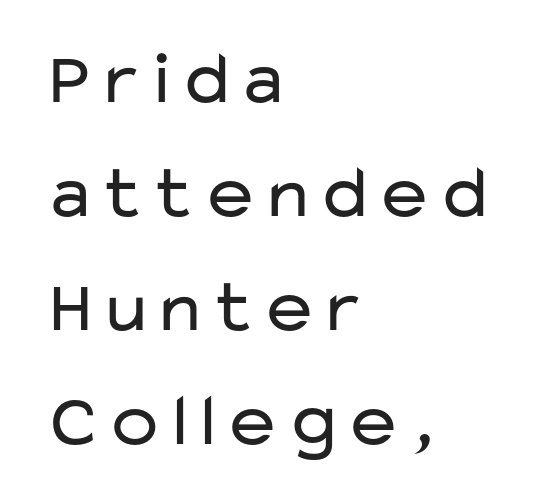
{"serif": "no", "italic": "no", "bold": "no", "weight": "regular", "width": "wide", "stroke_contrast": "low", "x_height": "medium", "monospaced": "no", "underline": "no", "align": "left", "line_spacing": "normal", "line_spacing_ratio": 1.52, "letter_spacing": "normal", "letter_spacing_em": 0.0, "glyph_px": 75}
